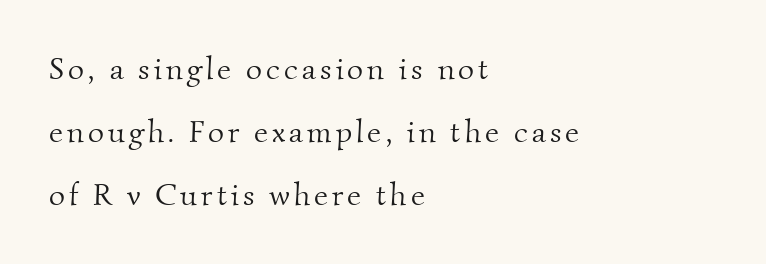
The image shows 31 px light serif type; set left-aligned, loose line spacing (2.04x), not underlined; medium stroke contrast and a small x-height.
